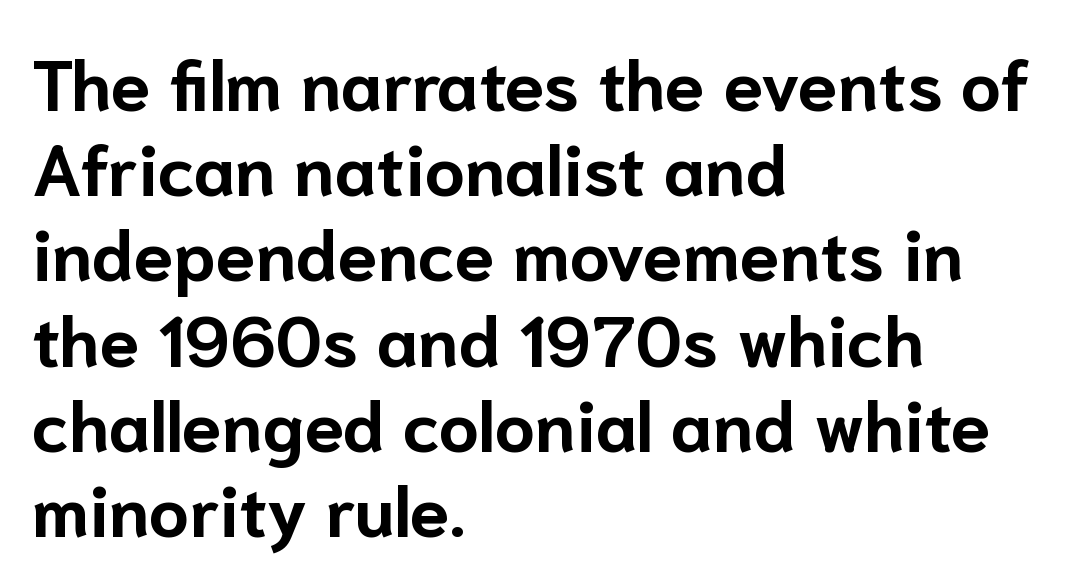
The rendering uses natural spacing where letterforms have individual widths. In terms of letterspacing, this is plain default setting. The font family rendered here belongs to the sans-serif group. Summary of weight: heavy, a full bold. The strip under each line holds only bare page. Typeset ragged right — the left edge is the straight one.
